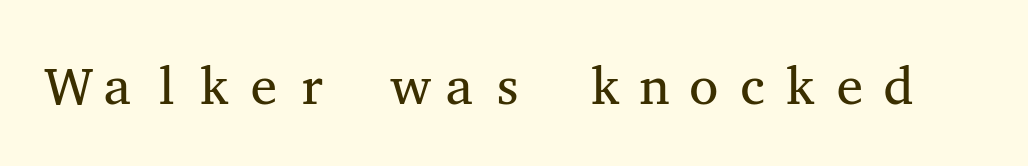
The image shows 53 px regular-weight, wide serif type, upright, monospaced; set not underlined; medium stroke contrast and a medium x-height.
